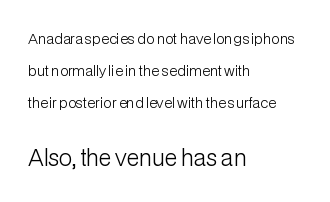
Q: Is the text bold? A: No.
Q: Is the text italic (slanted)? A: No, it is upright.
Q: Is the text underlined? A: No.
Q: How is the paragraph aligned? A: Left-aligned.
Q: Is the spacing between letters normal or unusually wide? A: Normal.
Q: Is the spacing between lines tight, normal or loose? A: Loose.
Q: Which block of text is set in a larger size, the first (top) or the second (bottom)? A: The second (bottom) one.
